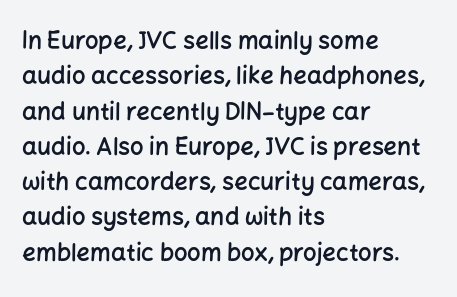
A fair bit of extra ink — the face is semibold, not bold. A roman cut, with each character standing at attention. The ragged edge is on the right, which tells us the setting is flush left. Leading: standard. The area under the type is left untouched.
